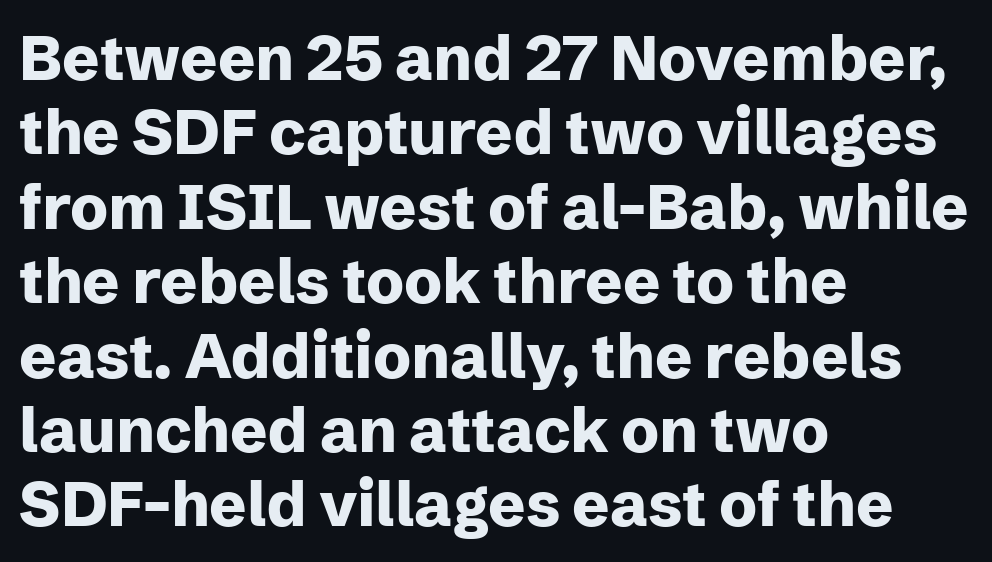
{"serif": "no", "italic": "no", "bold": "yes", "weight": "heavy", "width": "normal", "stroke_contrast": "low", "x_height": "medium", "monospaced": "no", "underline": "no", "align": "left", "line_spacing_ratio": 1.2, "letter_spacing": "normal", "letter_spacing_em": 0.0, "glyph_px": 62}
